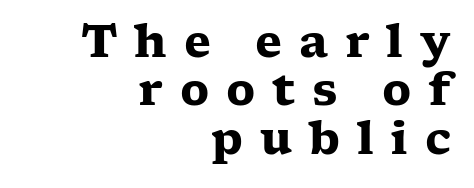
Q: Is the text bold? A: Yes.
Q: Is the text italic (slanted)? A: No, it is upright.
Q: Is the typeface a serif or a sans-serif typeface? A: Serif.
Q: Is the text underlined? A: No.
Q: How is the paragraph aligned? A: Right-aligned.
Q: Is the spacing between letters normal or unusually wide? A: Unusually wide.
Q: Is the spacing between lines tight, normal or loose? A: Tight.
Q: Width (condensed, normal, or wide)? A: Wide.
Q: Stroke contrast? A: Low.
Q: x-height? A: Medium.
Q: Monospaced? A: No.
